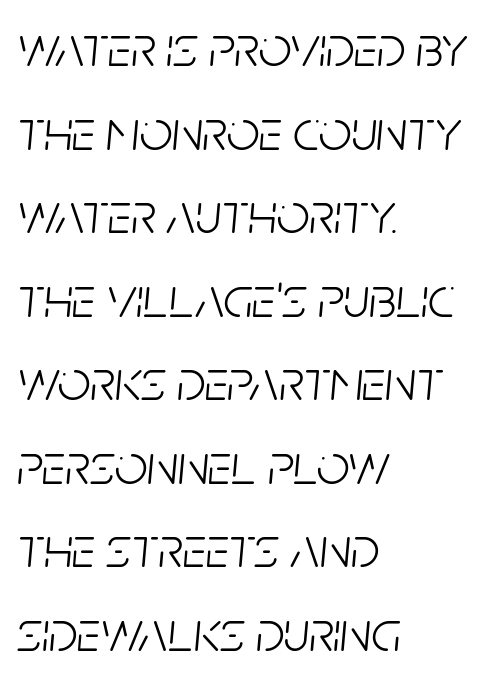
Q: Is the text bold? A: No.
Q: Is the text italic (slanted)? A: Yes, it leans right by about 5 degrees.
Q: Is the text underlined? A: No.
Q: How is the paragraph aligned? A: Left-aligned.
Q: Is the spacing between letters normal or unusually wide? A: Normal.
Q: Is the spacing between lines tight, normal or loose? A: Normal.
Q: Width (condensed, normal, or wide)? A: Condensed.
Q: Stroke contrast? A: Low.
Q: x-height? A: Large.
Q: Monospaced? A: No.
